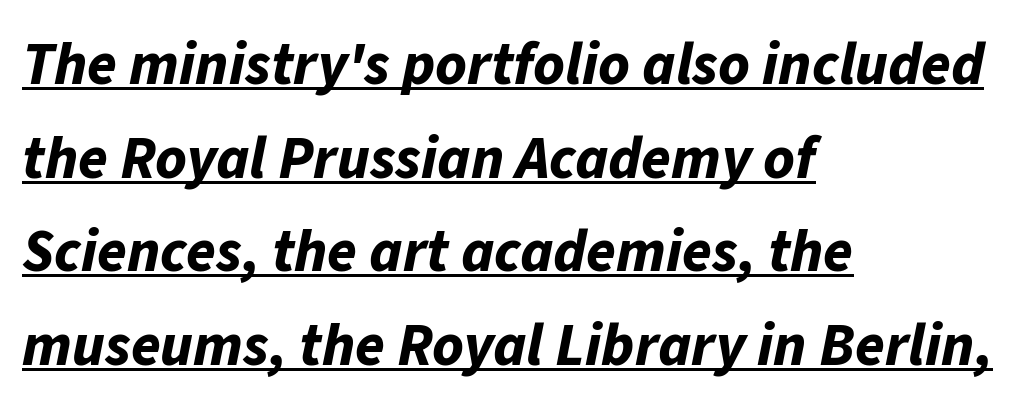
{"italic": "yes", "lean": "right", "slant_degrees": 11, "bold": "yes", "weight": "bold", "width": "normal", "stroke_contrast": "low", "x_height": "medium", "monospaced": "no", "underline": "yes", "align": "left", "line_spacing": "normal", "line_spacing_ratio": 1.56, "letter_spacing": "normal", "letter_spacing_em": 0.0, "glyph_px": 60}
